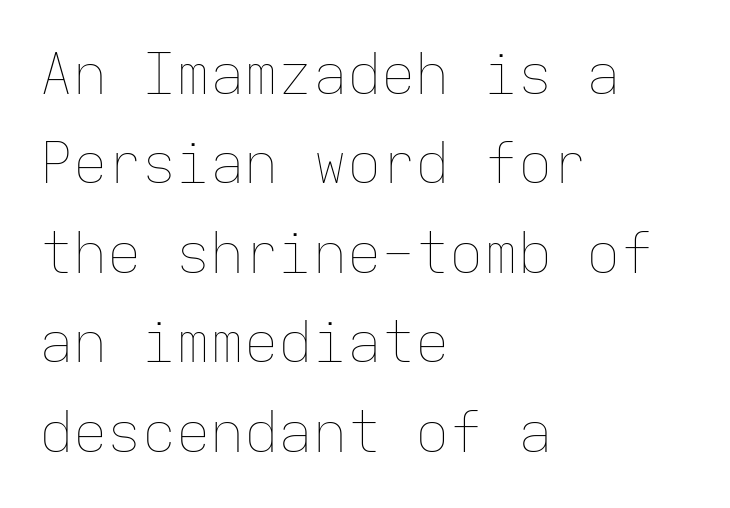
The image shows 57 px thin type, upright, monospaced; set left-aligned, normal line spacing (1.57x), normal letter spacing, not underlined; low stroke contrast and a medium x-height.
